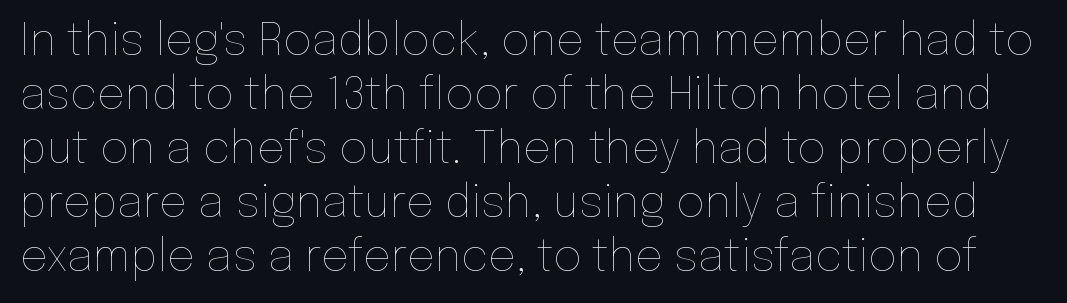
The image shows 44 px thin type, upright; set line spacing 1.23x, normal letter spacing, not underlined; low stroke contrast and a medium x-height.
